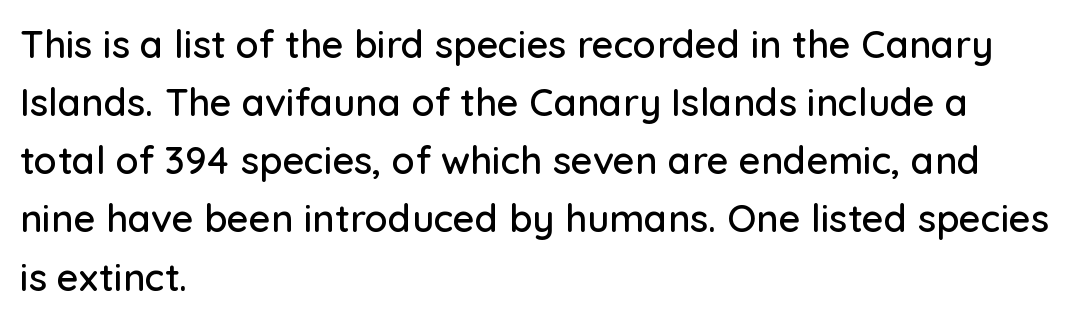
{"serif": "no", "italic": "no", "width": "normal", "stroke_contrast": "low", "x_height": "medium", "monospaced": "no", "underline": "no", "align": "left", "line_spacing": "normal", "line_spacing_ratio": 1.53, "letter_spacing": "normal", "letter_spacing_em": 0.0, "glyph_px": 38}
